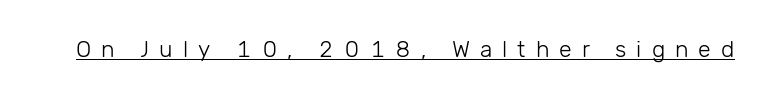
{"italic": "no", "bold": "no", "underline": "yes", "letter_spacing": "wide", "letter_spacing_em": 0.43, "glyph_px": 23}
